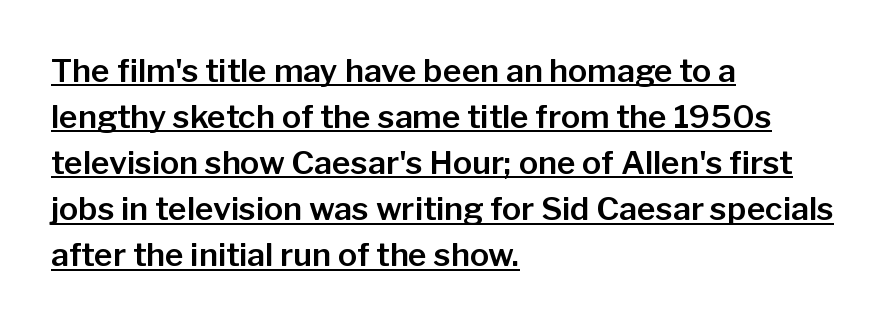
{"serif": "no", "italic": "no", "width": "normal", "stroke_contrast": "low", "x_height": "medium", "monospaced": "no", "underline": "yes", "align": "left", "line_spacing": "normal", "line_spacing_ratio": 1.44, "letter_spacing": "normal", "letter_spacing_em": 0.0, "glyph_px": 32}
